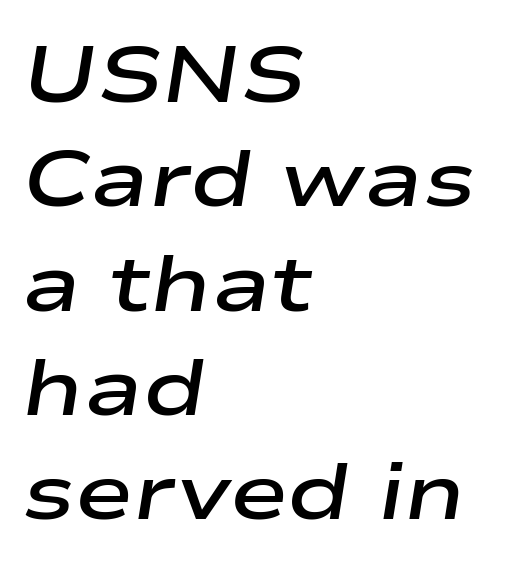
Q: Is the text bold? A: Semi-bold.
Q: Is the text italic (slanted)? A: Yes, it leans right by about 9 degrees.
Q: Is the text underlined? A: No.
Q: How is the paragraph aligned? A: Left-aligned.
Q: Is the spacing between letters normal or unusually wide? A: Normal.
Q: Is the spacing between lines tight, normal or loose? A: Normal.
Q: Width (condensed, normal, or wide)? A: Wide.
Q: Stroke contrast? A: Low.
Q: x-height? A: Medium.
Q: Monospaced? A: No.
